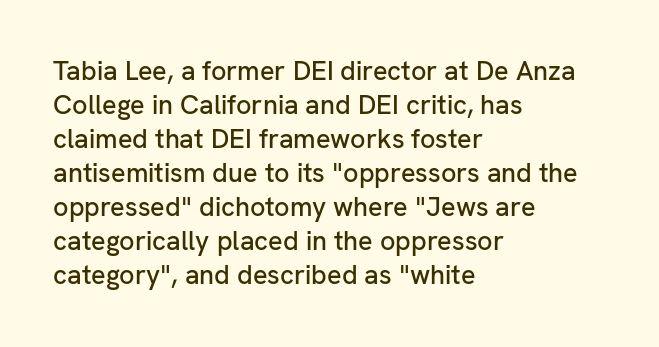
Q: Is the text italic (slanted)? A: No, it is upright.
Q: Is the text underlined? A: No.
Q: How is the paragraph aligned? A: Left-aligned.
Q: Is the spacing between letters normal or unusually wide? A: Normal.
Q: Is the spacing between lines tight, normal or loose? A: Normal.
